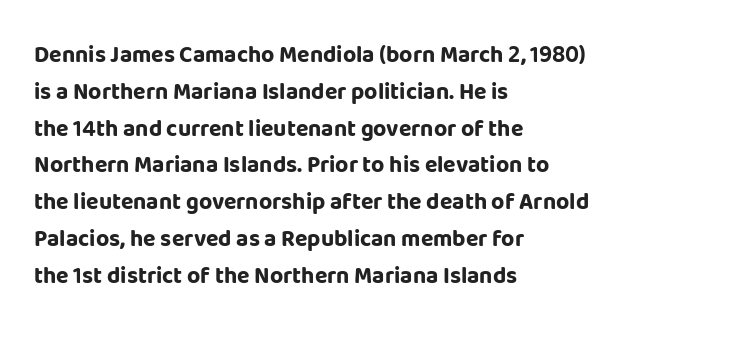
Q: Is the text bold? A: Yes.
Q: Is the text italic (slanted)? A: No, it is upright.
Q: Is the text underlined? A: No.
Q: How is the paragraph aligned? A: Left-aligned.
Q: Is the spacing between letters normal or unusually wide? A: Normal.
Q: Is the spacing between lines tight, normal or loose? A: Normal.
